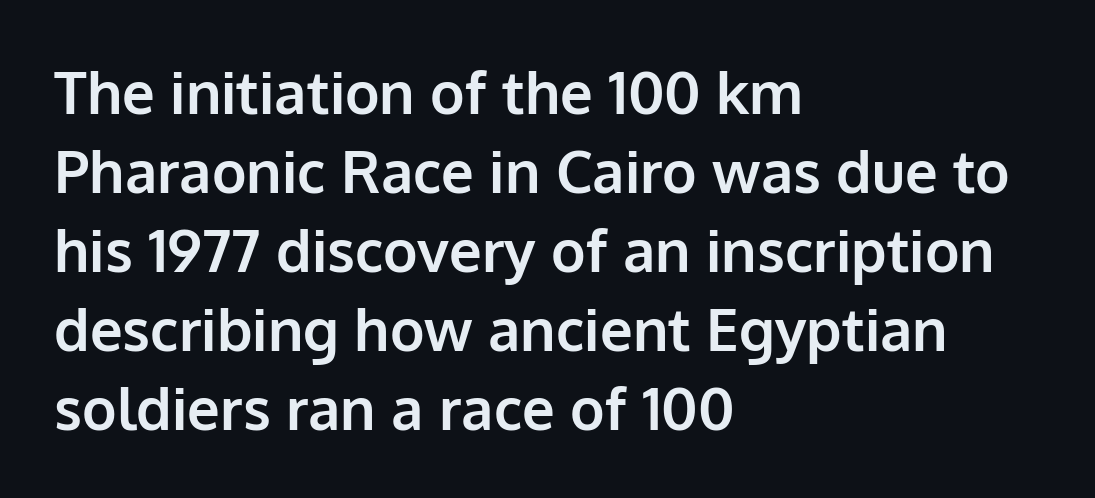
{"serif": "no", "italic": "no", "bold": "yes", "weight": "bold", "width": "normal", "stroke_contrast": "low", "x_height": "medium", "monospaced": "no", "underline": "no", "align": "left", "line_spacing": "normal", "line_spacing_ratio": 1.36, "letter_spacing": "normal", "letter_spacing_em": 0.0, "glyph_px": 58}
